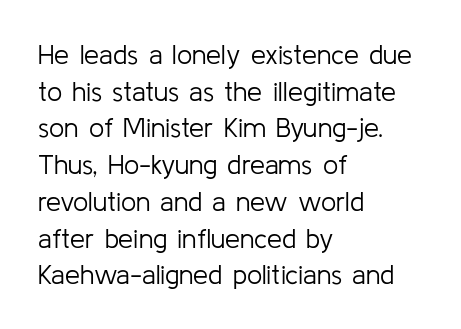
The image shows 27 px text type, upright; set left-aligned, normal line spacing (1.36x), normal letter spacing, not underlined.
